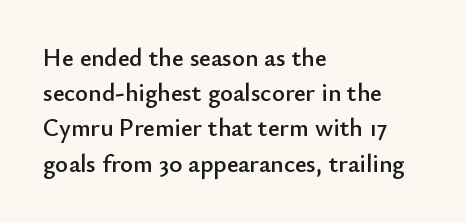
The image shows 25 px text type, upright; set left-aligned, normal line spacing (1.41x), normal letter spacing, not underlined.
